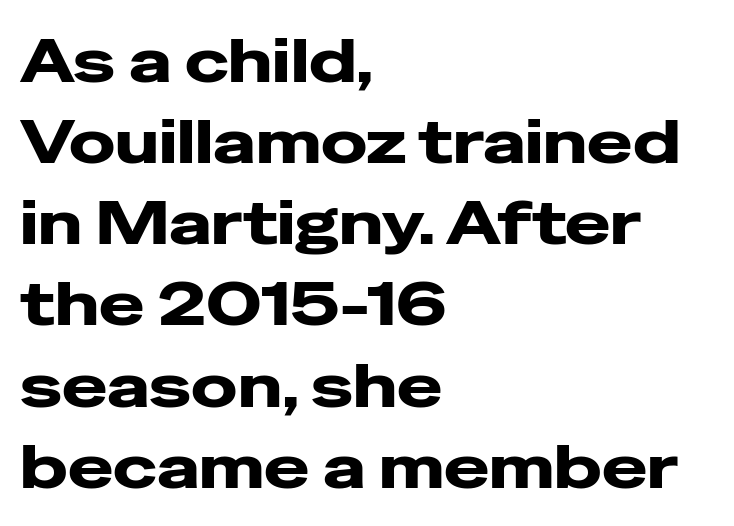
Do the characters align in a grid? No, the font is proportional. Descenders are the only things crossing below the line. This rendering uses left alignment, leaving the right contour irregular. The face used here is a sans, in the tradition of grotesques and geometrics.
